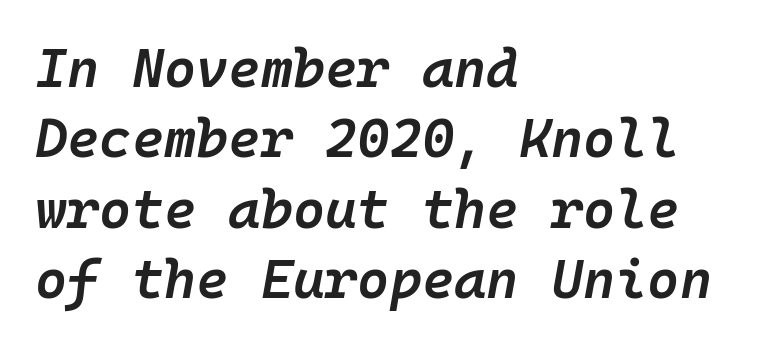
Q: Is the text bold? A: Semi-bold.
Q: Is the text italic (slanted)? A: Yes, it leans right by about 10 degrees.
Q: Is the text underlined? A: No.
Q: How is the paragraph aligned? A: Left-aligned.
Q: Is the spacing between letters normal or unusually wide? A: Normal.
Q: Is the spacing between lines tight, normal or loose? A: Normal.
Q: Width (condensed, normal, or wide)? A: Normal.
Q: Stroke contrast? A: Low.
Q: x-height? A: Medium.
Q: Monospaced? A: Yes.
